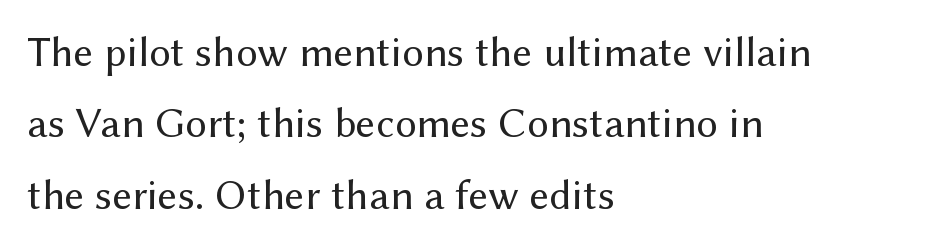
The image shows 43 px regular-weight sans-serif type, upright; set left-aligned, normal line spacing (1.66x), normal letter spacing, not underlined; medium stroke contrast and a medium x-height.
